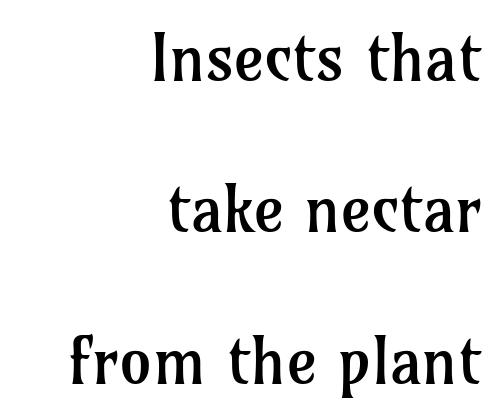
Little horizontal feet cap the strokes, marking this as serif type. You could not count columns in this text — the font is proportionally spaced. A light-to-regular cut is what we see here. Italic? Not at all — the glyphs are vertical. The specimen omits any rule beneath the text block's lines.
